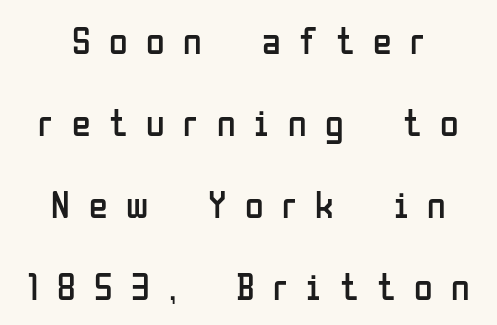
Q: Is the text bold? A: No.
Q: Is the text italic (slanted)? A: No, it is upright.
Q: Is the typeface a serif or a sans-serif typeface? A: Sans-serif.
Q: Is the text underlined? A: No.
Q: How is the paragraph aligned? A: Centered.
Q: Is the spacing between letters normal or unusually wide? A: Unusually wide.
Q: Is the spacing between lines tight, normal or loose? A: Loose.
Q: Width (condensed, normal, or wide)? A: Condensed.
Q: Stroke contrast? A: Low.
Q: x-height? A: Medium.
Q: Monospaced? A: No.
